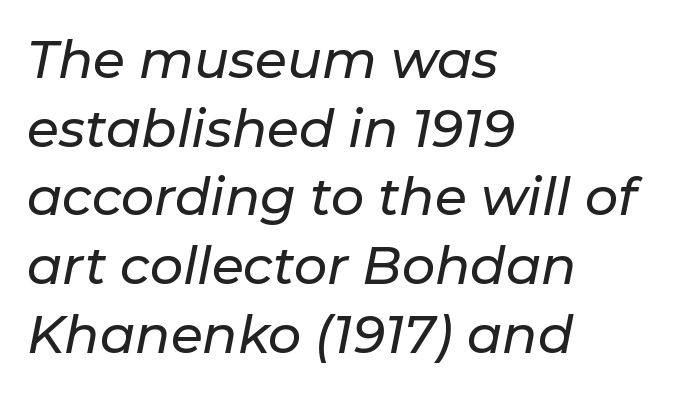
Interline gaps are of average width in this sample. The glyphs look as if they've been sheared to an angle. Standard letterfit; no display-style spreading of the glyphs. Line beginnings align vertically; line endings do not. Just letters on the line, the space beneath them empty. The letters advance in unequal steps, a hallmark of proportional type.
